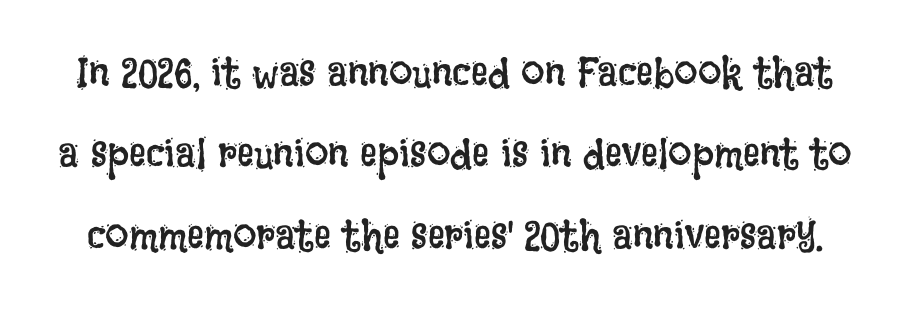
{"italic": "no", "bold": "no", "weight": "regular", "width": "condensed", "stroke_contrast": "low", "x_height": "large", "monospaced": "no", "underline": "no", "line_spacing": "loose", "line_spacing_ratio": 1.94, "letter_spacing": "normal", "letter_spacing_em": 0.0, "glyph_px": 42}
